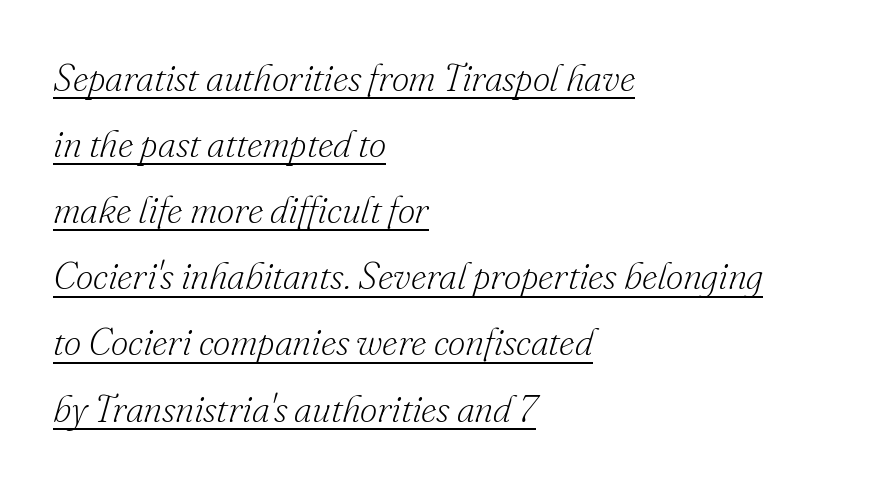
{"serif": "yes", "italic": "yes", "lean": "right", "slant_degrees": 16, "bold": "no", "weight": "light", "width": "normal", "stroke_contrast": "low", "x_height": "small", "monospaced": "no", "underline": "yes", "align": "left", "line_spacing_ratio": 1.74, "letter_spacing": "normal", "letter_spacing_em": 0.0, "glyph_px": 38}
